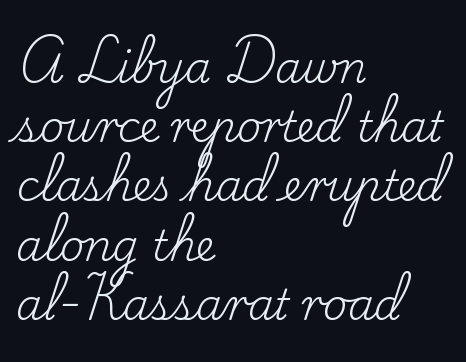
{"serif": "yes", "bold": "no", "weight": "regular", "width": "normal", "stroke_contrast": "low", "x_height": "small", "monospaced": "no", "underline": "no", "align": "left", "line_spacing": "normal", "line_spacing_ratio": 1.41, "letter_spacing": "normal", "letter_spacing_em": 0.0, "glyph_px": 42}
